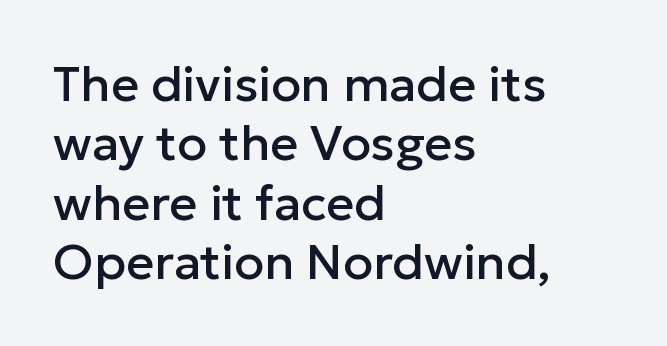
{"serif": "no", "italic": "no", "width": "normal", "stroke_contrast": "low", "x_height": "medium", "monospaced": "no", "underline": "no", "align": "left", "line_spacing_ratio": 1.21, "letter_spacing": "normal", "letter_spacing_em": 0.0, "glyph_px": 49}
